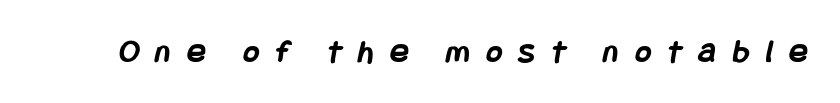
{"serif": "no", "bold": "yes", "weight": "semibold", "width": "condensed", "stroke_contrast": "low", "x_height": "large", "underline": "no", "letter_spacing": "wide", "letter_spacing_em": 0.49, "glyph_px": 34}
